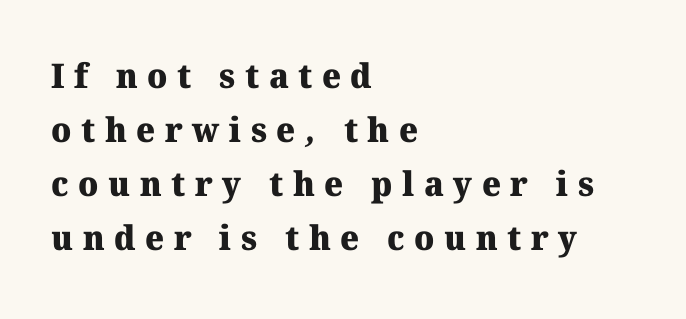
The image shows 34 px heavy serif type; set left-aligned, normal line spacing (1.59x), unusually wide letter spacing (+0.28 em), not underlined; medium stroke contrast and a medium x-height.
